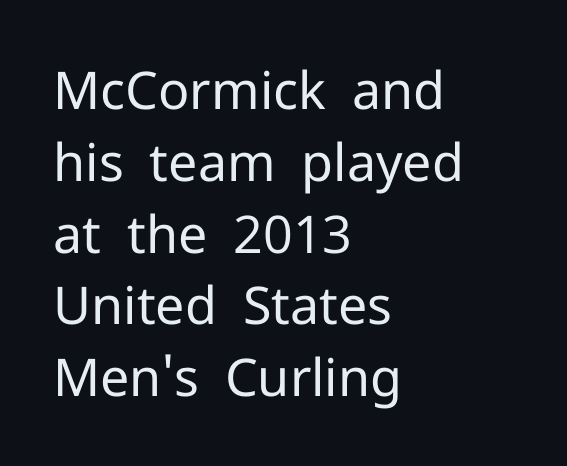
The compositor pushed each line to the left boundary. You can tell it's not italic because the verticals are truly vertical. This rendering features lettering with no underline. One glance says typical: line gaps are just what's usual.
